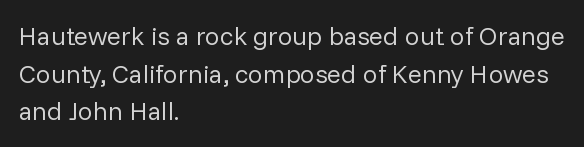
The image shows 26 px text type, upright; set left-aligned, normal line spacing (1.45x), normal letter spacing, not underlined.
